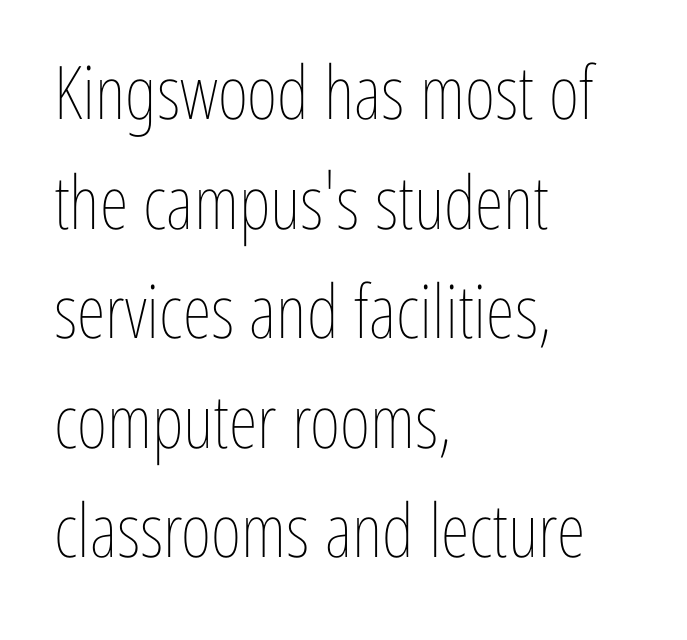
The image shows 74 px thin, condensed type, upright; set left-aligned, normal line spacing (1.48x), normal letter spacing, not underlined; low stroke contrast and a medium x-height.
